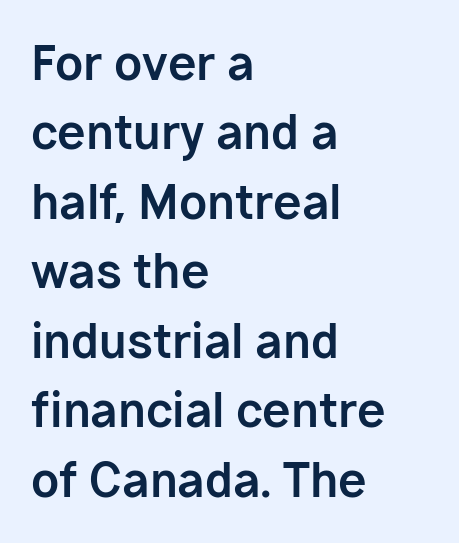
{"serif": "no", "italic": "no", "bold": "yes", "weight": "bold", "width": "normal", "stroke_contrast": "low", "x_height": "medium", "monospaced": "no", "underline": "no", "align": "left", "line_spacing": "normal", "line_spacing_ratio": 1.51, "letter_spacing": "normal", "letter_spacing_em": 0.0, "glyph_px": 46}
